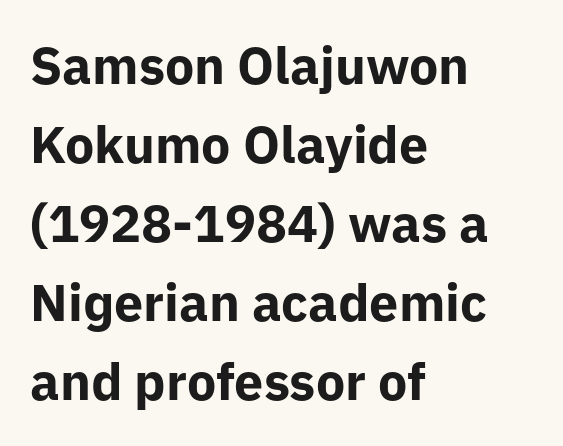
Q: Is the text bold? A: Yes.
Q: Is the text italic (slanted)? A: No, it is upright.
Q: Is the typeface a serif or a sans-serif typeface? A: Sans-serif.
Q: Is the text underlined? A: No.
Q: How is the paragraph aligned? A: Left-aligned.
Q: Is the spacing between letters normal or unusually wide? A: Normal.
Q: Is the spacing between lines tight, normal or loose? A: Normal.
Q: Width (condensed, normal, or wide)? A: Normal.
Q: Stroke contrast? A: Low.
Q: x-height? A: Medium.
Q: Monospaced? A: No.
